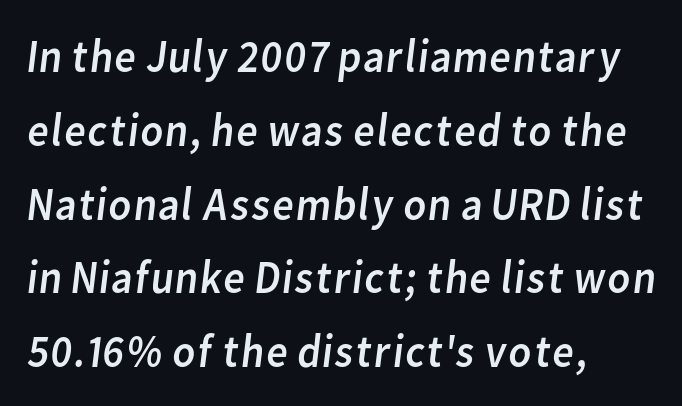
Weight: regular or lighter. Vertical spacing — default. The glyphs are unaccompanied by any horizontal stroke below them. Students, note that the glyphs here touch the page at normal intervals. The passage is arranged the way most books set body copy — flush left. Here the designer chose a conventional face with non-uniform glyph widths.
